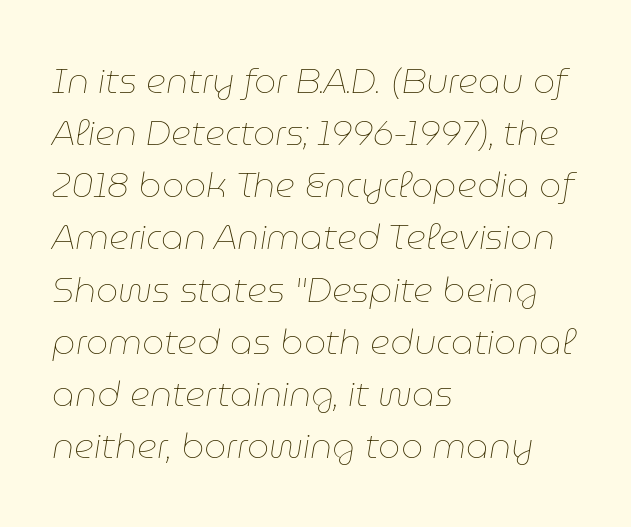
{"italic": "yes", "lean": "right", "slant_degrees": 9, "bold": "no", "weight": "thin", "width": "normal", "stroke_contrast": "low", "x_height": "medium", "monospaced": "no", "underline": "no", "align": "left", "line_spacing": "normal", "line_spacing_ratio": 1.49, "letter_spacing": "normal", "letter_spacing_em": 0.0, "glyph_px": 35}
